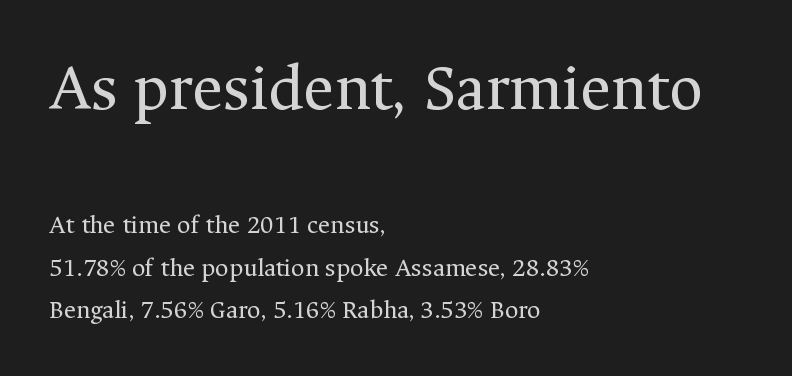
{"serif": "yes", "italic": "no", "bold": "no", "weight": "regular", "width": "normal", "stroke_contrast": "medium", "x_height": "medium", "monospaced": "no", "underline": "no", "align": "left", "line_spacing": "normal", "line_spacing_ratio": 1.63, "letter_spacing": "normal", "letter_spacing_em": 0.0, "larger_block": "first", "size_ratio": 2.54, "glyph_px": 66}
